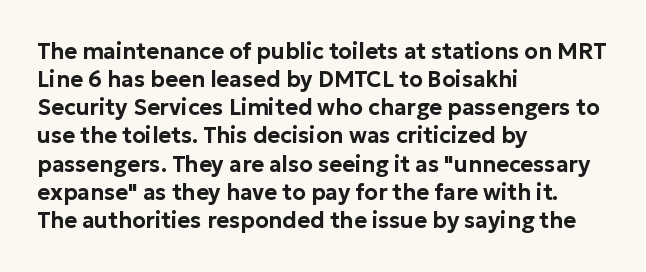
Style check: upright. Decoration check: the copy has no underline. The gaps between neighbouring characters are ordinary and unremarkable. This sample is left-justified, so line endings fall wherever the words run out. The rows are spaced the way most documents space them.
